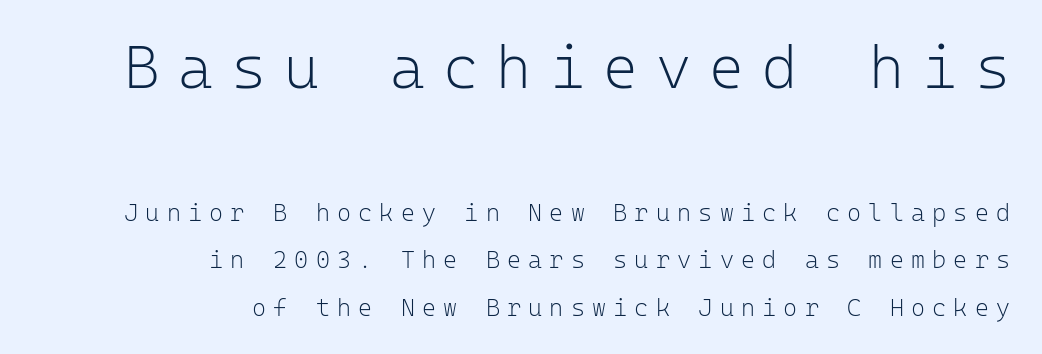
{"serif": "no", "italic": "no", "bold": "no", "weight": "light", "width": "normal", "stroke_contrast": "low", "x_height": "medium", "monospaced": "yes", "underline": "no", "align": "right", "line_spacing": "loose", "line_spacing_ratio": 1.97, "letter_spacing": "wide", "letter_spacing_em": 0.3, "larger_block": "first", "size_ratio": 2.5, "glyph_px": 60}
